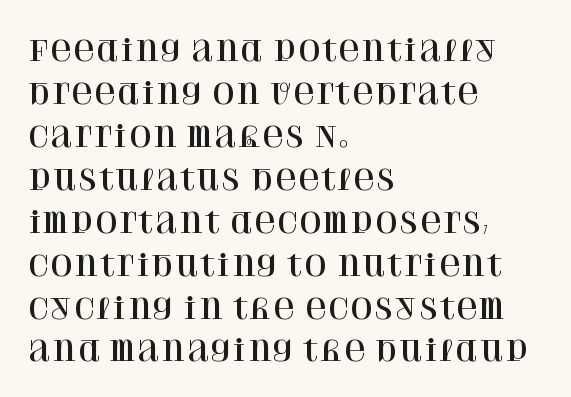
Q: Is the text italic (slanted)? A: No, it is upright.
Q: Is the typeface a serif or a sans-serif typeface? A: Serif.
Q: Is the text underlined? A: No.
Q: How is the paragraph aligned? A: Left-aligned.
Q: Is the spacing between letters normal or unusually wide? A: Normal.
Q: Is the spacing between lines tight, normal or loose? A: Normal.
Q: Width (condensed, normal, or wide)? A: Normal.
Q: Stroke contrast? A: High.
Q: x-height? A: Large.
Q: Monospaced? A: No.
